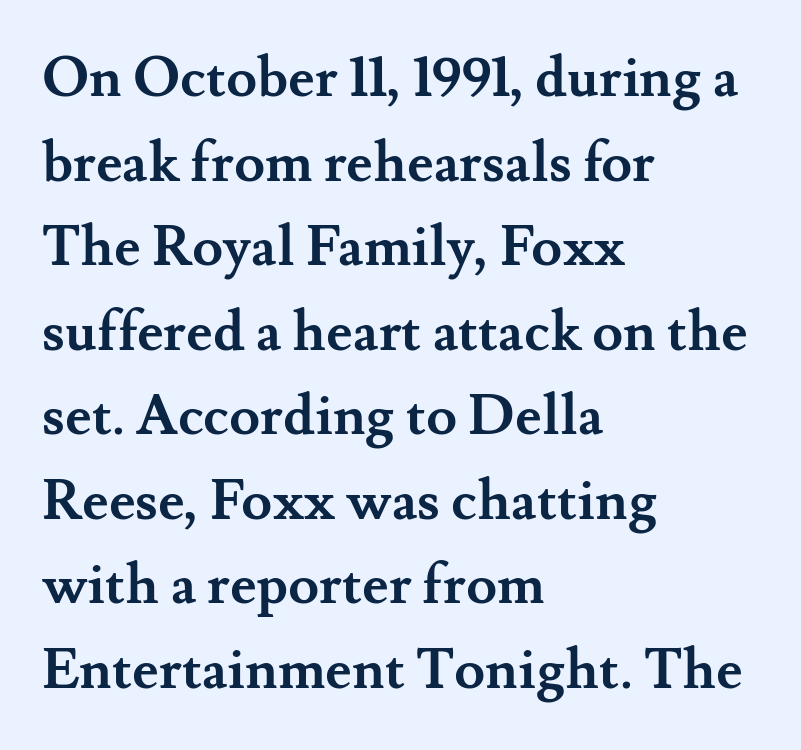
Q: Is the text bold? A: Yes.
Q: Is the text italic (slanted)? A: No, it is upright.
Q: Is the typeface a serif or a sans-serif typeface? A: Serif.
Q: Is the text underlined? A: No.
Q: How is the paragraph aligned? A: Left-aligned.
Q: Is the spacing between letters normal or unusually wide? A: Normal.
Q: Is the spacing between lines tight, normal or loose? A: Normal.
Q: Width (condensed, normal, or wide)? A: Normal.
Q: Stroke contrast? A: Medium.
Q: x-height? A: Small.
Q: Monospaced? A: No.
